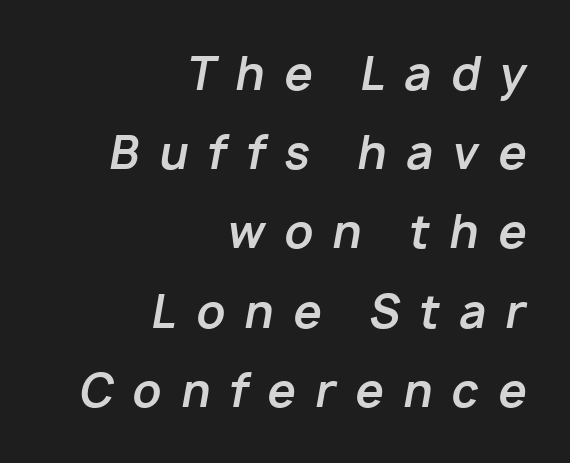
The image shows 45 px bold type, italic (leaning right); set right-aligned, line spacing 1.76x, unusually wide letter spacing (+0.43 em), not underlined; low stroke contrast and a medium x-height.
